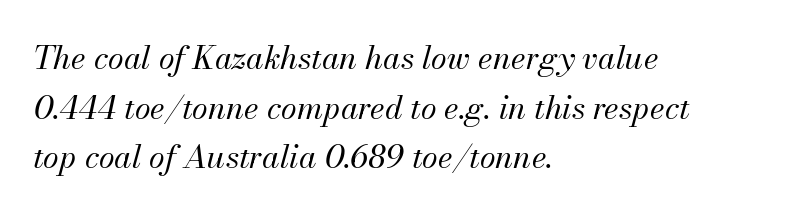
The image shows 32 px regular-weight type, italic (leaning right); set left-aligned, normal line spacing (1.55x), normal letter spacing, not underlined; medium stroke contrast and a small x-height.
